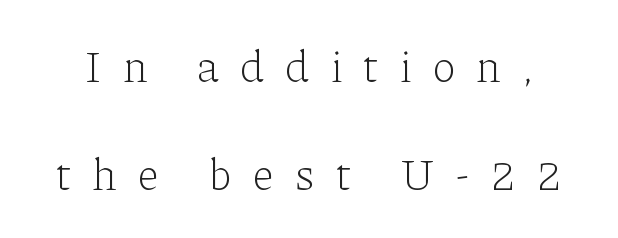
{"serif": "yes", "italic": "no", "bold": "no", "weight": "light", "width": "normal", "stroke_contrast": "low", "x_height": "medium", "monospaced": "no", "underline": "no", "line_spacing": "loose", "line_spacing_ratio": 2.46, "letter_spacing": "wide", "letter_spacing_em": 0.49, "glyph_px": 44}
